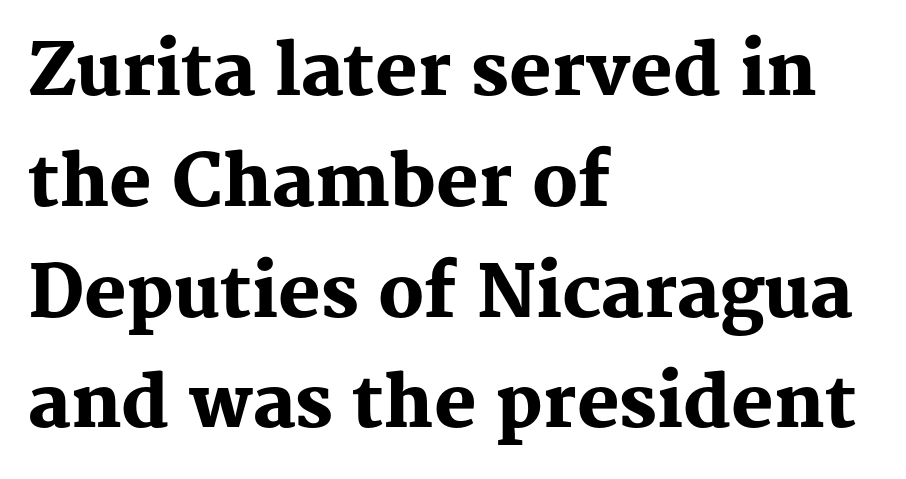
{"serif": "yes", "italic": "no", "bold": "yes", "weight": "heavy", "width": "normal", "stroke_contrast": "medium", "x_height": "medium", "monospaced": "no", "underline": "no", "align": "left", "line_spacing": "normal", "line_spacing_ratio": 1.56, "letter_spacing": "normal", "letter_spacing_em": 0.0, "glyph_px": 71}
